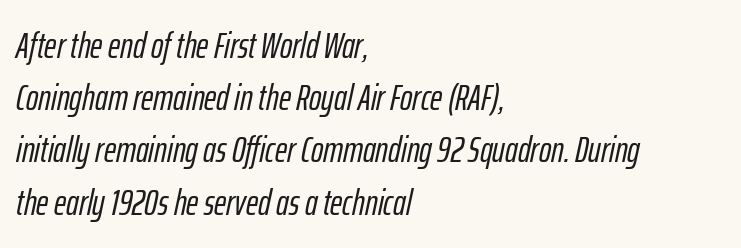
An italicized treatment has been applied to the whole sample. Leftover space on each line is placed entirely after the last word. The vertical gap from one line to the next is medium. Nobody touched the tracking dial on this one. The letters advance in unequal steps, a hallmark of proportional type. A clean baseline with only descenders dipping below it.
